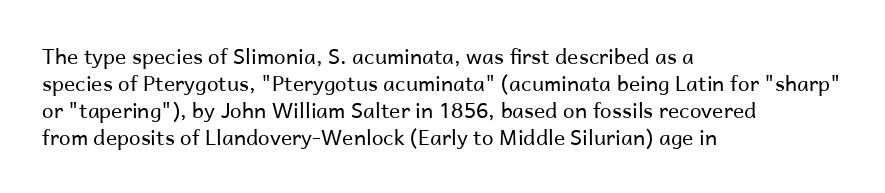
These lines keep a tight, regular rhythm from letter to letter. The rows are spaced the way most documents space them. Nothing heavy about these letters — not bold at all. A roman cut, with each character standing at attention. Check under the words: just untouched page. All the whitespace from short lines collects on the right.
